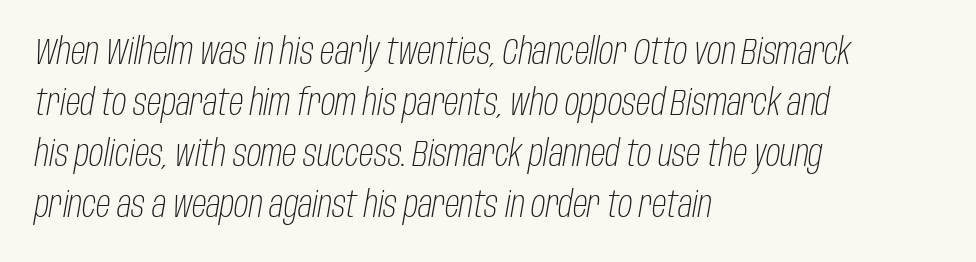
Counters stay open thanks to moderate or lighter strokes. One glance says typical: line gaps are just what's usual. The passage shown leans; its letterforms are oblique. All the whitespace from short lines collects on the right. Proportional: the letters do not fall into vertical columns. Descender tails drop into unmarked territory.
